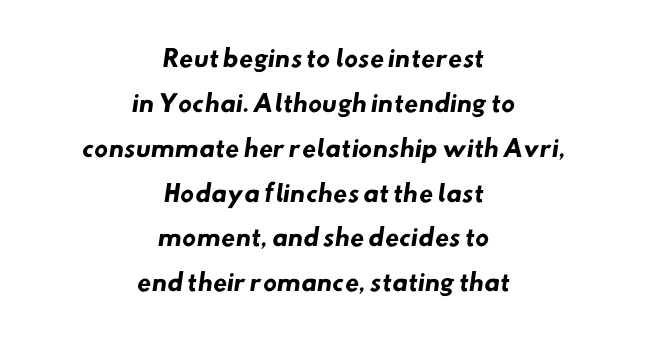
{"bold": "yes", "underline": "no", "align": "center", "line_spacing": "loose", "line_spacing_ratio": 1.95, "letter_spacing": "normal", "letter_spacing_em": 0.0, "glyph_px": 23}
